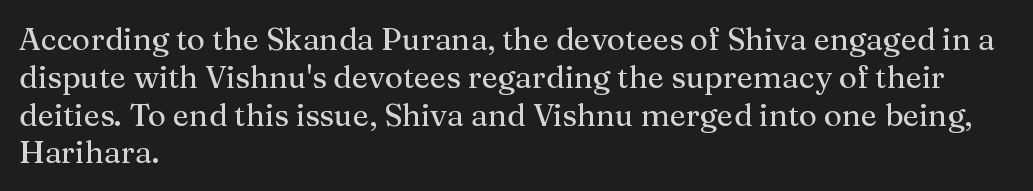
The passage shown is typed in a proportional face where columns would drift. Each letter's strokes conclude with small projecting serifs. All the whitespace from short lines collects on the right. Quick note: not italic, upright. Short note: letters normally spaced. The words here are not underlined.
